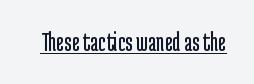
Q: Is the text bold? A: No.
Q: Is the text italic (slanted)? A: No, it is upright.
Q: Is the text underlined? A: Yes.
Q: Is the spacing between letters normal or unusually wide? A: Normal.
